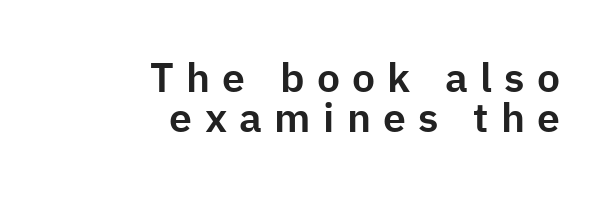
Every row of glyphs terminates at an identical x-position on the right. Notice how descenders almost collide with the ascenders below — that's tight leading. Decoration check: the copy has no underline. The type sits square on the baseline with zero lean. You could not count columns in this text — the font is proportionally spaced.
